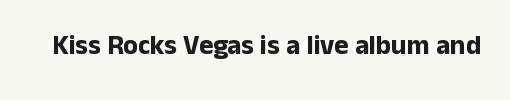
{"italic": "no", "bold": "yes", "underline": "no", "letter_spacing": "normal", "letter_spacing_em": 0.0, "glyph_px": 27}
